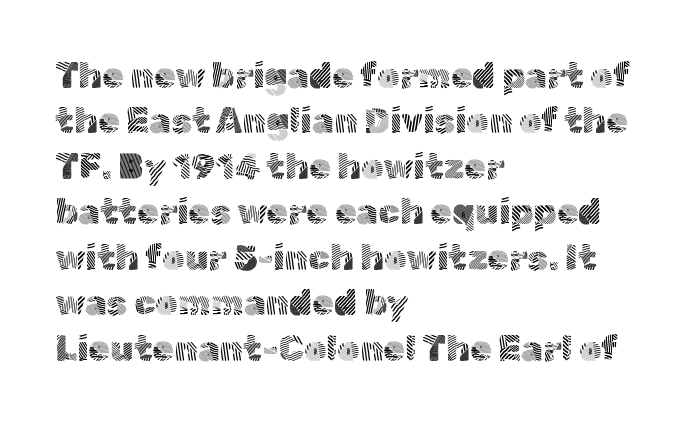
Q: Is the text bold? A: No.
Q: Is the text italic (slanted)? A: No, it is upright.
Q: Is the typeface a serif or a sans-serif typeface? A: Sans-serif.
Q: Is the text underlined? A: No.
Q: How is the paragraph aligned? A: Left-aligned.
Q: Is the spacing between letters normal or unusually wide? A: Normal.
Q: Is the spacing between lines tight, normal or loose? A: Normal.
Q: Width (condensed, normal, or wide)? A: Normal.
Q: x-height? A: Medium.
Q: Monospaced? A: No.
